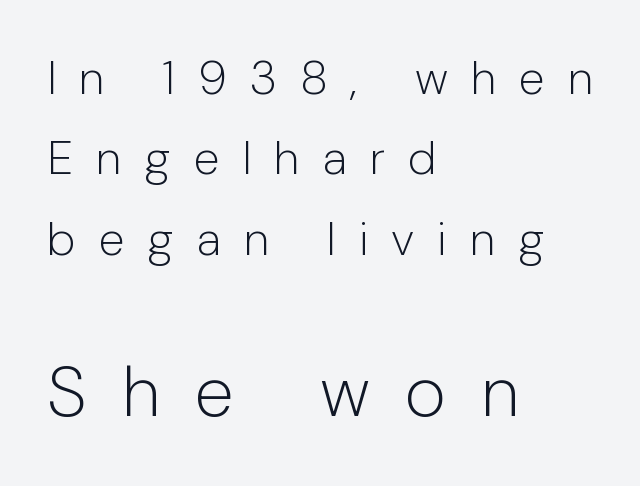
{"serif": "no", "italic": "no", "bold": "no", "weight": "light", "width": "normal", "stroke_contrast": "low", "x_height": "medium", "monospaced": "no", "underline": "no", "align": "left", "line_spacing_ratio": 1.71, "letter_spacing": "wide", "letter_spacing_em": 0.49, "larger_block": "second", "size_ratio": 1.51, "glyph_px": 71}
